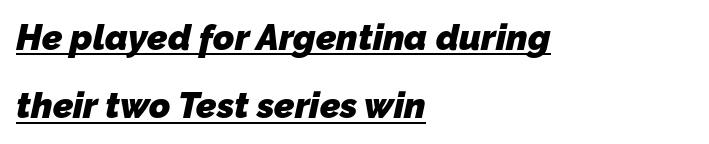
The letterforms sit shoulder to shoulder at normal distance. Proportional: the letters do not fall into vertical columns. Is the type bold? Yes — the strokes are clearly thick and heavy. Descenders here cross a horizontal rule under the line.
